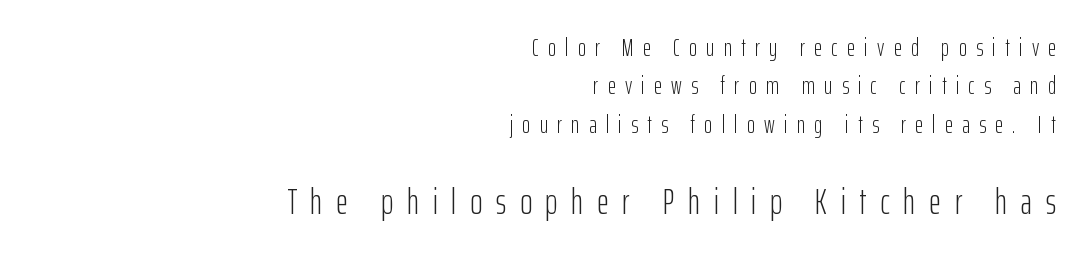
Q: Is the text bold? A: No.
Q: Is the text italic (slanted)? A: No, it is upright.
Q: Is the typeface a serif or a sans-serif typeface? A: Sans-serif.
Q: Is the text underlined? A: No.
Q: How is the paragraph aligned? A: Right-aligned.
Q: Is the spacing between letters normal or unusually wide? A: Unusually wide.
Q: Is the spacing between lines tight, normal or loose? A: Normal.
Q: Which block of text is set in a larger size, the first (top) or the second (bottom)? A: The second (bottom) one.
Q: Width (condensed, normal, or wide)? A: Condensed.
Q: Stroke contrast? A: Low.
Q: x-height? A: Medium.
Q: Monospaced? A: No.
